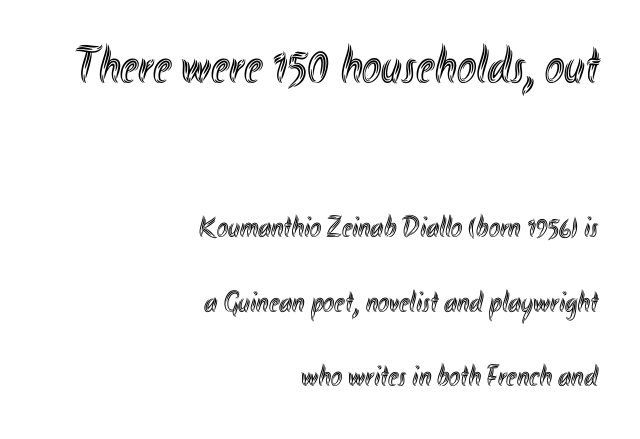
The block sitting higher on the canvas is the one with enlarged characters. Think of a printed novel: that variable character pitch is what you see here. The compositor pushed each line to the right boundary. The zone under the glyphs is completely vacant. The leading is generous, giving the passage an open texture.
